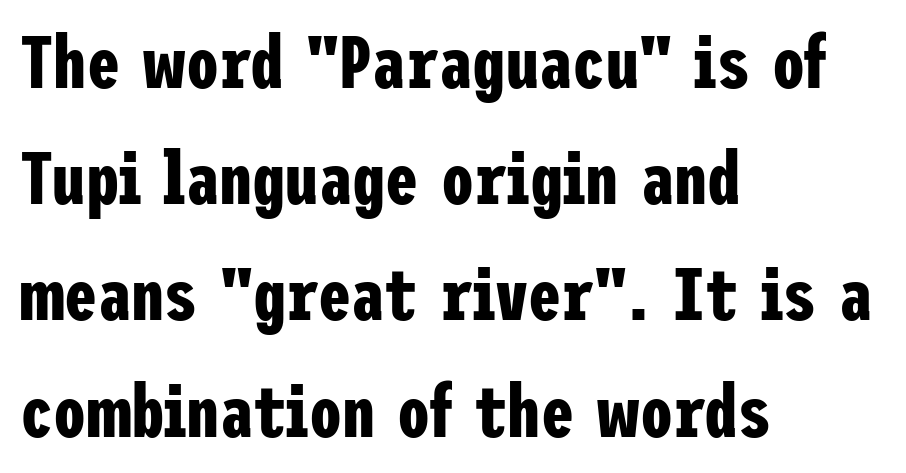
Q: Is the text bold? A: Yes.
Q: Is the text italic (slanted)? A: No, it is upright.
Q: Is the typeface a serif or a sans-serif typeface? A: Sans-serif.
Q: Is the text underlined? A: No.
Q: How is the paragraph aligned? A: Left-aligned.
Q: Is the spacing between letters normal or unusually wide? A: Normal.
Q: Is the spacing between lines tight, normal or loose? A: Normal.
Q: Width (condensed, normal, or wide)? A: Condensed.
Q: Stroke contrast? A: Low.
Q: x-height? A: Medium.
